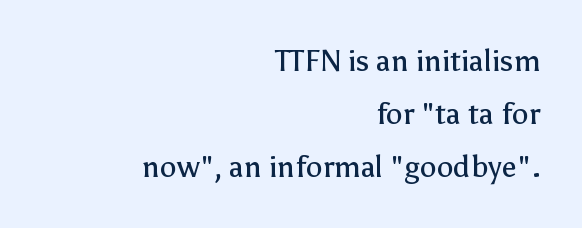
The passage shown is not bold in any degree. The paragraph has a hard right edge and a soft left edge. Words appear dense and cohesive because spacing is normal. Are there feet on the stems? There aren't — it's a sans. The typography opts for an upright posture over an oblique one. The rendering uses natural spacing where letterforms have individual widths.
